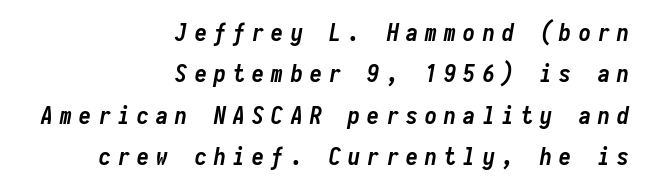
{"italic": "yes", "lean": "right", "slant_degrees": 10, "bold": "yes", "underline": "no", "align": "right", "line_spacing_ratio": 1.72, "letter_spacing": "wide", "letter_spacing_em": 0.3, "glyph_px": 24}
